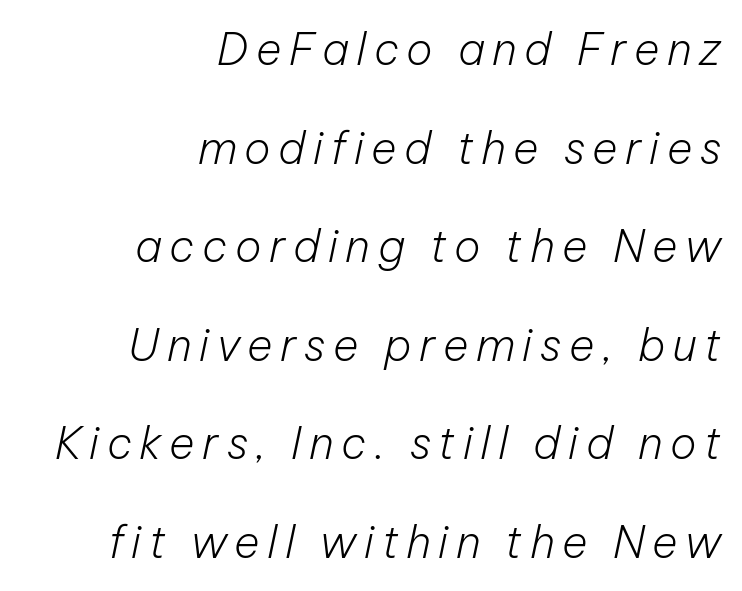
The leading is generous, giving the passage an open texture. The font is comparable to plain body text, perhaps lighter. Does the copy run flush right? Yes — the right margin is perfectly even. Slant detected: the letters are inclined. Any mark beneath the type? The region is blank. You could not count columns in this text — the font is proportionally spaced.
